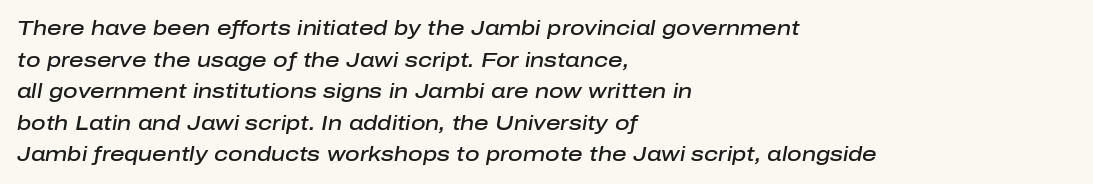
Q: Is the text bold? A: Semi-bold.
Q: Is the text italic (slanted)? A: Yes, it leans right by about 10 degrees.
Q: Is the text underlined? A: No.
Q: How is the paragraph aligned? A: Left-aligned.
Q: Is the spacing between letters normal or unusually wide? A: Normal.
Q: Is the spacing between lines tight, normal or loose? A: Normal.
